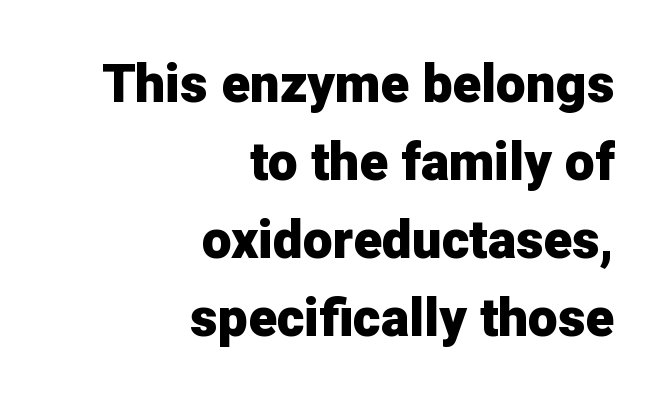
{"serif": "no", "italic": "no", "bold": "yes", "weight": "heavy", "width": "normal", "stroke_contrast": "low", "x_height": "medium", "monospaced": "no", "underline": "no", "align": "right", "line_spacing": "normal", "line_spacing_ratio": 1.47, "letter_spacing": "normal", "letter_spacing_em": 0.0, "glyph_px": 53}
